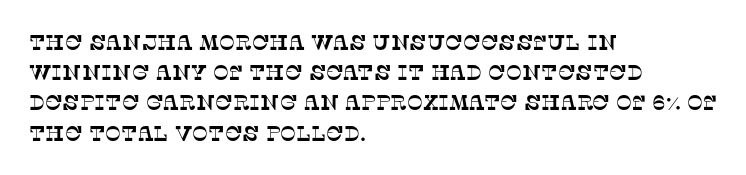
{"underline": "no", "align": "left", "line_spacing": "normal", "line_spacing_ratio": 1.44, "letter_spacing": "normal", "letter_spacing_em": 0.0, "glyph_px": 21}
